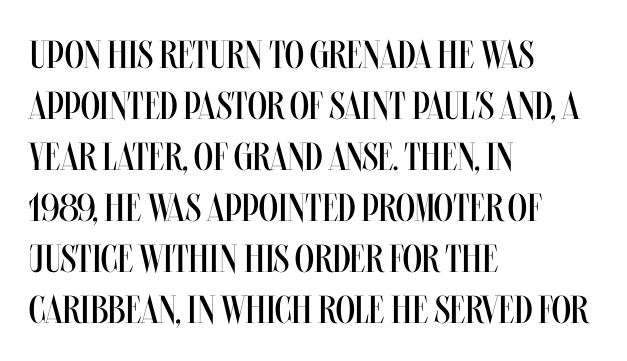
Q: Is the text bold? A: No.
Q: Is the text italic (slanted)? A: No, it is upright.
Q: Is the text underlined? A: No.
Q: How is the paragraph aligned? A: Left-aligned.
Q: Is the spacing between letters normal or unusually wide? A: Normal.
Q: Is the spacing between lines tight, normal or loose? A: Normal.
Q: Width (condensed, normal, or wide)? A: Condensed.
Q: Stroke contrast? A: Medium.
Q: x-height? A: Large.
Q: Monospaced? A: No.
